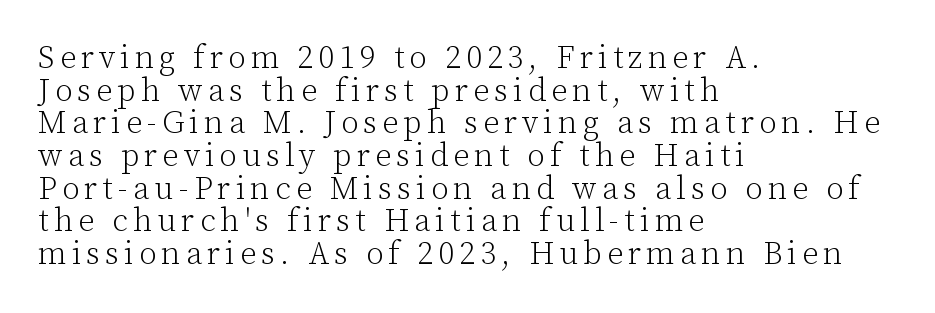
The image shows 32 px light serif type, upright; set left-aligned, tight line spacing (1.02x), not underlined; low stroke contrast and a medium x-height.
